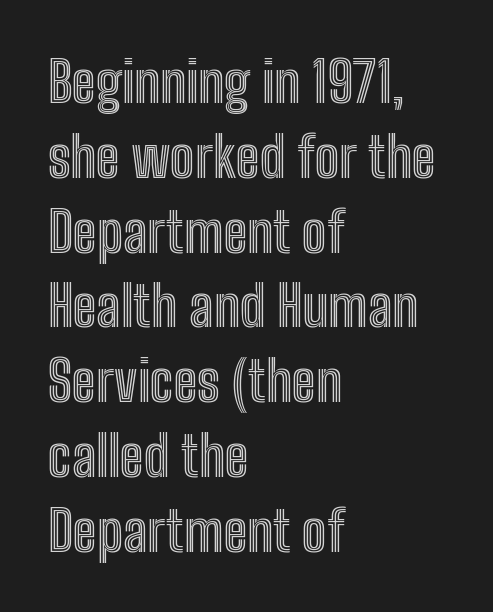
The image shows 55 px condensed type, upright; set left-aligned, normal line spacing (1.36x), normal letter spacing, not underlined; a medium x-height.
